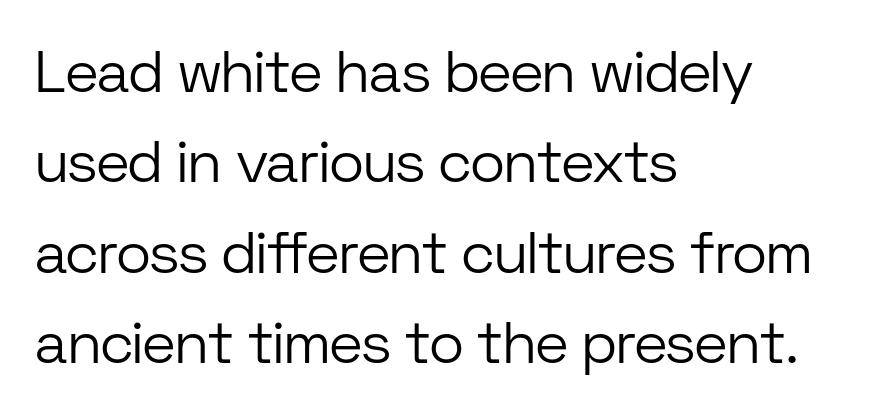
{"serif": "no", "italic": "no", "bold": "no", "weight": "light", "width": "normal", "stroke_contrast": "low", "x_height": "medium", "monospaced": "no", "underline": "no", "align": "left", "line_spacing": "normal", "line_spacing_ratio": 1.53, "letter_spacing": "normal", "letter_spacing_em": 0.0, "glyph_px": 59}
